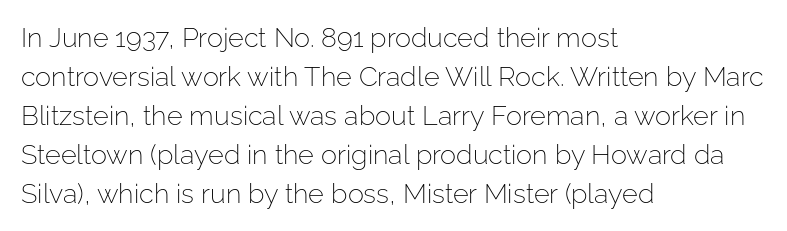
{"italic": "no", "bold": "no", "underline": "no", "align": "left", "line_spacing": "normal", "line_spacing_ratio": 1.44, "letter_spacing": "normal", "letter_spacing_em": 0.0, "glyph_px": 27}
